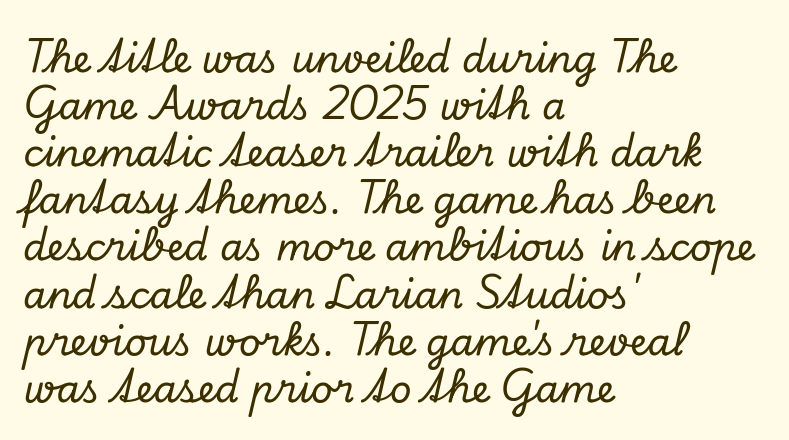
{"serif": "yes", "italic": "yes", "lean": "right", "slant_degrees": 13, "width": "normal", "stroke_contrast": "low", "x_height": "small", "monospaced": "no", "underline": "no", "align": "left", "line_spacing_ratio": 1.24, "letter_spacing": "normal", "letter_spacing_em": 0.0, "glyph_px": 38}
